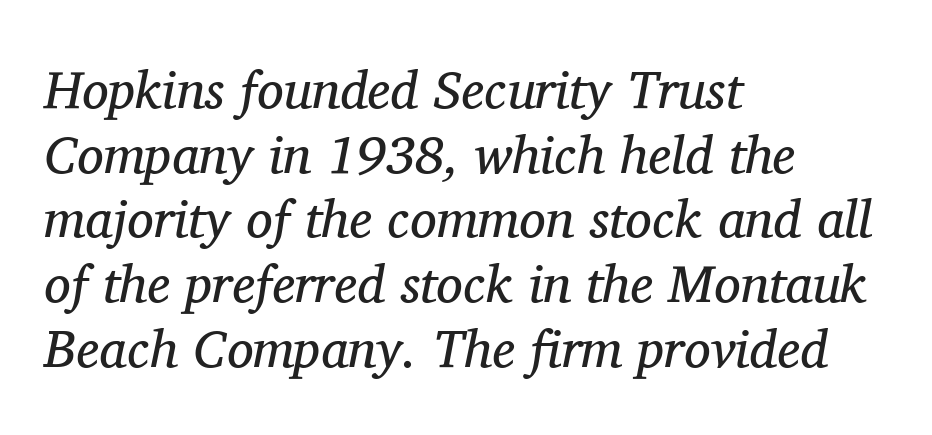
Each letter keeps its own natural width here, so spacing adapts to shape. An italicized treatment has been applied to the whole sample. The letterforms sit shoulder to shoulder at normal distance. Rule under the text: the space is simply empty. The rag falls on the right side of this text block. Font category for this specimen: serif.
